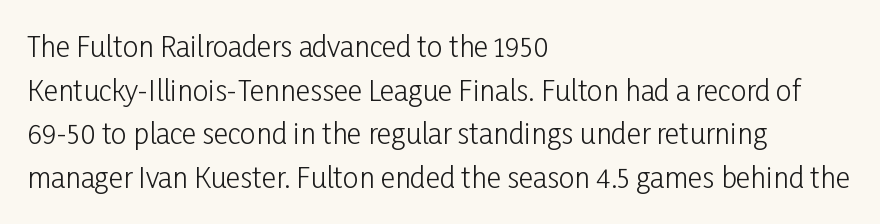
Inter-character spacing is left at the font's built-in metrics. The rows are spaced the way most documents space them. The words here are not underlined. The weight would be labelled regular, book, light, or lighter still. Spacing verdict: proportional, widths tailored to each character. Leftover space on each line is placed entirely after the last word.
